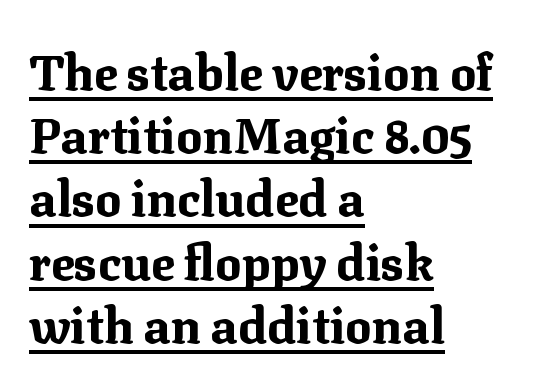
The image shows 49 px bold serif type, upright; set left-aligned, normal line spacing (1.29x), normal letter spacing, underlined; medium stroke contrast and a medium x-height.
